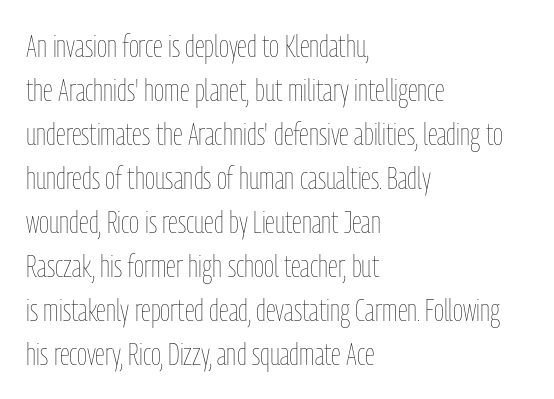
The image shows 31 px thin, condensed type, upright; set left-aligned, normal line spacing (1.42x), normal letter spacing, not underlined; low stroke contrast and a medium x-height.
